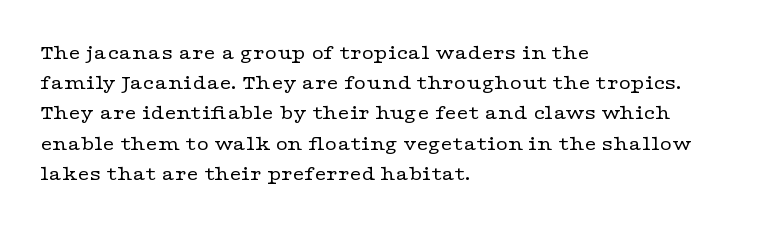
The image shows 21 px text type, upright; set left-aligned, normal line spacing (1.44x), normal letter spacing, not underlined.
